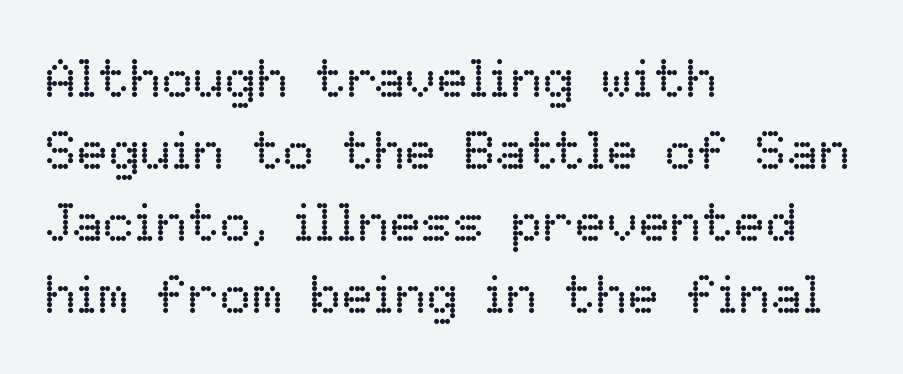
In terms of leading, this rendering sits right in the middle. The letters stand straight up with perfectly vertical stems. Line starts are locked; line ends wander. Is this a fixed-width face? No — the glyphs have proportional, varying widths.
